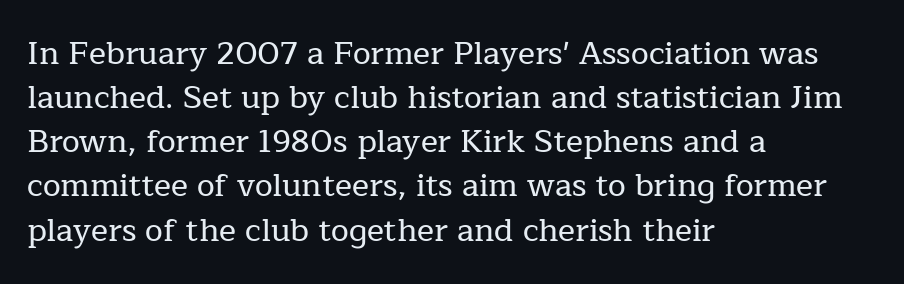
{"serif": "yes", "italic": "no", "width": "normal", "stroke_contrast": "low", "x_height": "medium", "monospaced": "no", "underline": "no", "align": "left", "line_spacing": "normal", "line_spacing_ratio": 1.38, "letter_spacing": "normal", "letter_spacing_em": 0.0, "glyph_px": 32}
